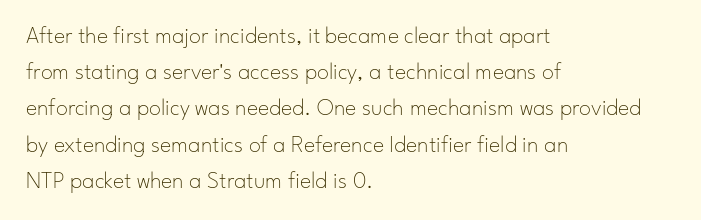
The image shows 24 px text type, upright; set left-aligned, normal line spacing (1.51x), normal letter spacing, not underlined.
